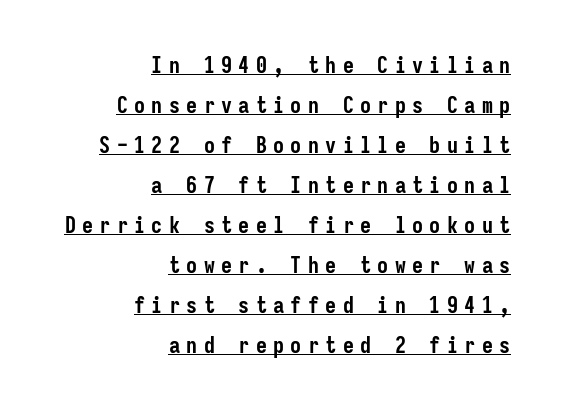
The image shows 22 px bold type, upright; set right-aligned, line spacing 1.82x, unusually wide letter spacing (+0.29 em), underlined.
